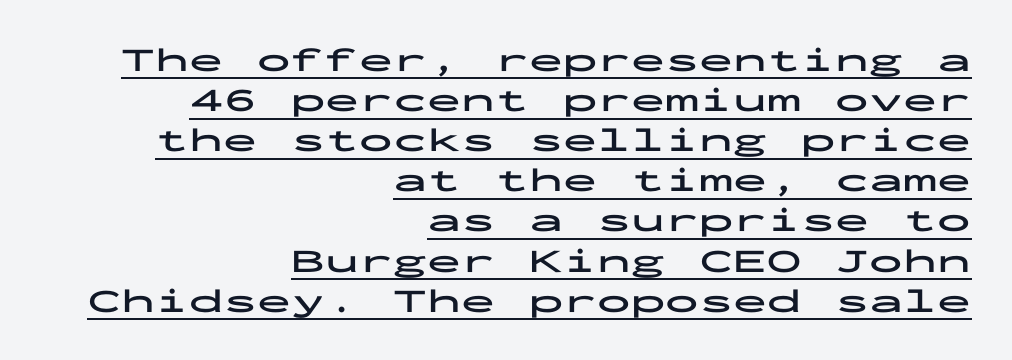
Q: Is the text bold? A: Yes.
Q: Is the text italic (slanted)? A: No, it is upright.
Q: Is the typeface a serif or a sans-serif typeface? A: Sans-serif.
Q: Is the text underlined? A: Yes.
Q: How is the paragraph aligned? A: Right-aligned.
Q: Is the spacing between letters normal or unusually wide? A: Normal.
Q: Width (condensed, normal, or wide)? A: Wide.
Q: Stroke contrast? A: Low.
Q: x-height? A: Medium.
Q: Monospaced? A: Yes.
